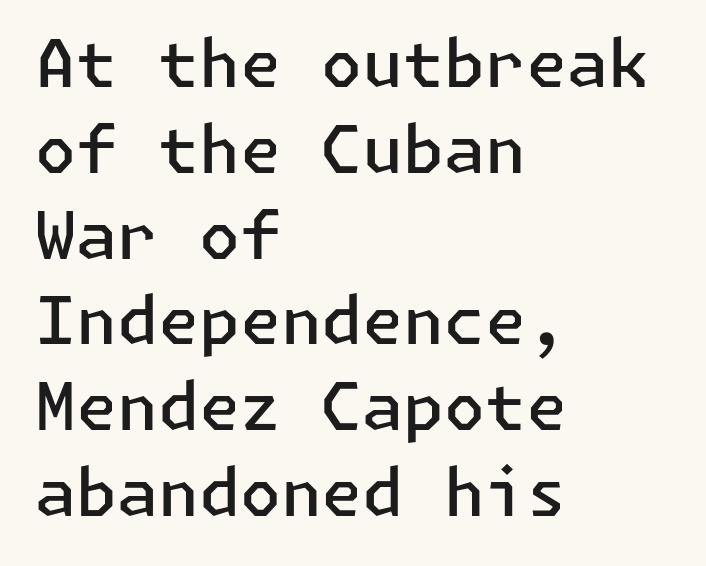
The image shows 66 px semibold sans-serif type, upright; set left-aligned, normal line spacing (1.3x), normal letter spacing, not underlined; low stroke contrast and a medium x-height.
